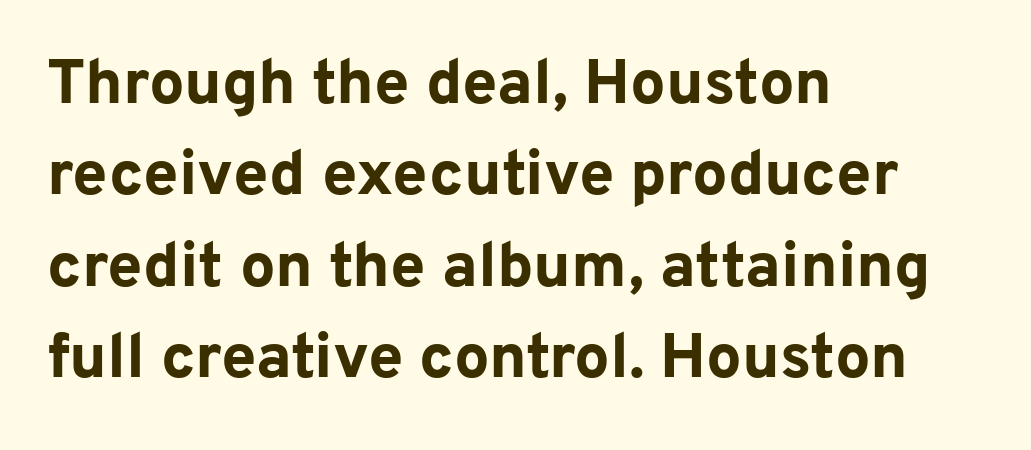
{"serif": "no", "italic": "no", "bold": "yes", "weight": "bold", "width": "normal", "stroke_contrast": "low", "x_height": "medium", "monospaced": "no", "underline": "no", "align": "left", "line_spacing": "normal", "line_spacing_ratio": 1.45, "letter_spacing": "normal", "letter_spacing_em": 0.0, "glyph_px": 63}
